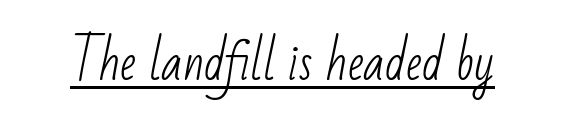
Check where the strokes stop: nothing finishes them off — pure sans. Does extra space separate the letters? No, they use regular spacing. A typesetter would call this proportional, since set widths differ per character. A quiet, ordinary-to-light weight characterises the typeface. A continuous stroke trails under the words, as in a hyperlink.
